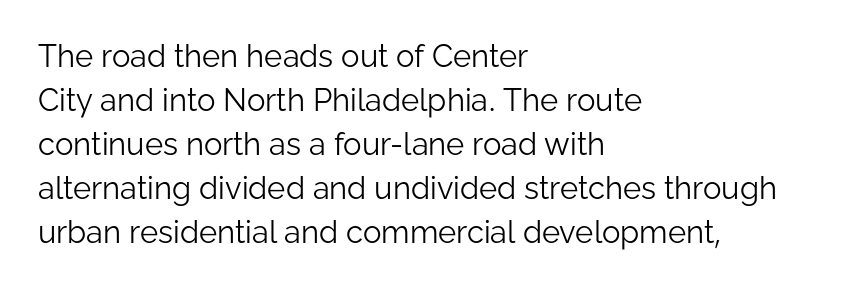
The image shows 31 px light sans-serif type, upright; set left-aligned, normal line spacing (1.42x), normal letter spacing, not underlined; low stroke contrast and a medium x-height.
